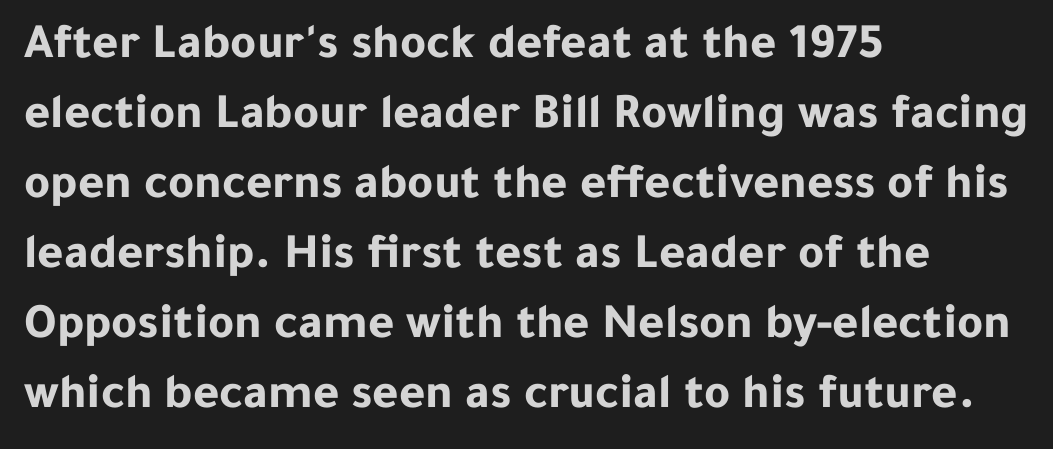
Q: Is the text bold? A: Yes.
Q: Is the text italic (slanted)? A: No, it is upright.
Q: Is the typeface a serif or a sans-serif typeface? A: Sans-serif.
Q: Is the text underlined? A: No.
Q: How is the paragraph aligned? A: Left-aligned.
Q: Is the spacing between letters normal or unusually wide? A: Normal.
Q: Is the spacing between lines tight, normal or loose? A: Normal.
Q: Width (condensed, normal, or wide)? A: Normal.
Q: Stroke contrast? A: Low.
Q: x-height? A: Medium.
Q: Monospaced? A: No.
